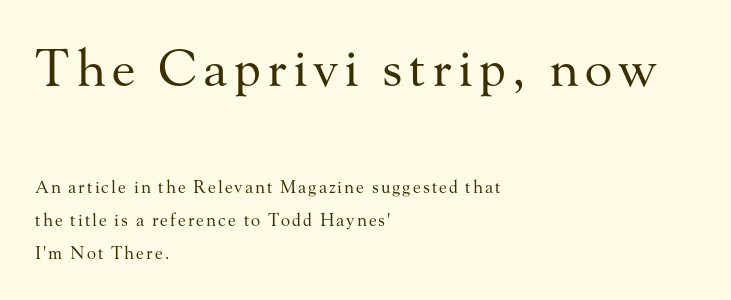
Q: Is the text bold? A: No.
Q: Is the text italic (slanted)? A: No, it is upright.
Q: Is the typeface a serif or a sans-serif typeface? A: Serif.
Q: Is the text underlined? A: No.
Q: How is the paragraph aligned? A: Left-aligned.
Q: Is the spacing between lines tight, normal or loose? A: Loose.
Q: Which block of text is set in a larger size, the first (top) or the second (bottom)? A: The first (top) one.
Q: Width (condensed, normal, or wide)? A: Normal.
Q: Stroke contrast? A: Medium.
Q: x-height? A: Small.
Q: Monospaced? A: No.
